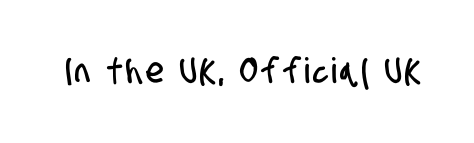
Q: Is the typeface a serif or a sans-serif typeface? A: Sans-serif.
Q: Is the text underlined? A: No.
Q: Width (condensed, normal, or wide)? A: Condensed.
Q: Stroke contrast? A: Low.
Q: x-height? A: Large.
Q: Monospaced? A: No.
